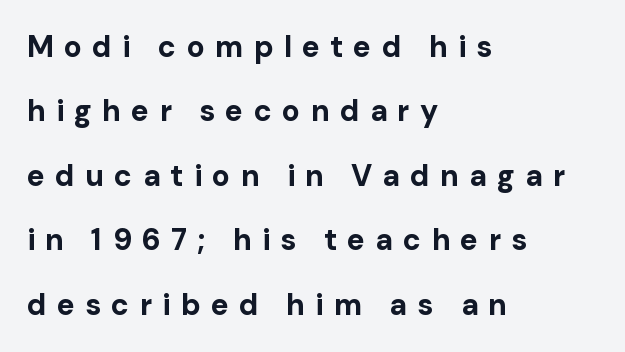
The image shows 30 px bold sans-serif type, upright; set left-aligned, loose line spacing (2.15x), unusually wide letter spacing (+0.34 em), not underlined; low stroke contrast and a medium x-height.
